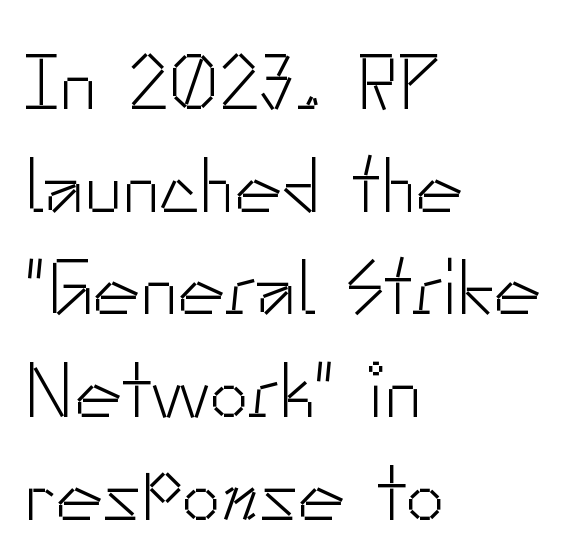
{"serif": "no", "italic": "no", "bold": "no", "weight": "light", "width": "normal", "stroke_contrast": "low", "x_height": "small", "monospaced": "no", "underline": "no", "align": "left", "line_spacing": "normal", "line_spacing_ratio": 1.3, "letter_spacing": "normal", "letter_spacing_em": 0.0, "glyph_px": 79}
